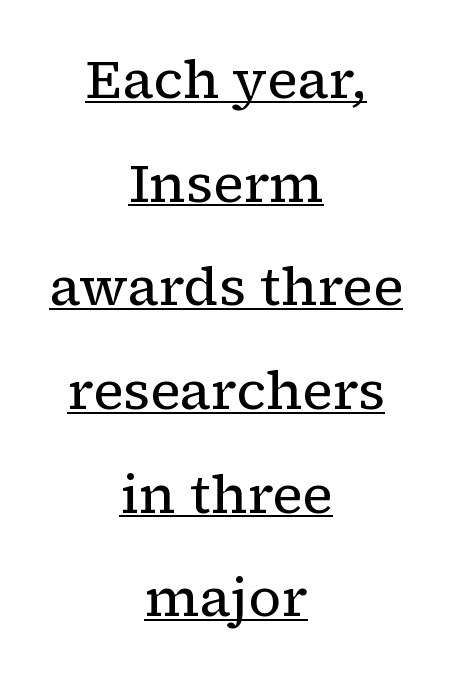
No letter is thick-stroked: the sample isn't bold. Unlike a clean sans, this face finishes its strokes with serifs. Think of a printed novel: that variable character pitch is what you see here. Unlike italic type, these characters show no tilt at all. You can see a thin bar hugging the bottom of the glyphs.
